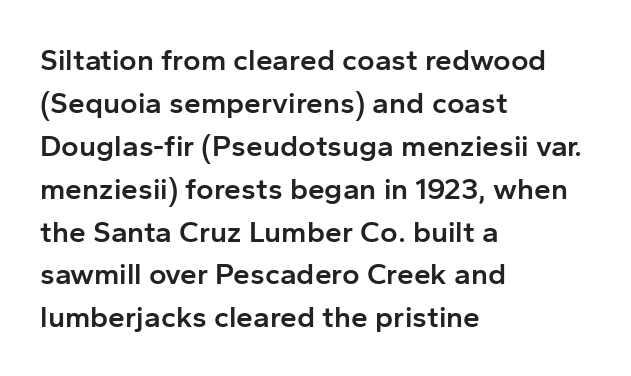
The image shows 30 px semibold sans-serif type, upright; set left-aligned, normal line spacing (1.43x), normal letter spacing, not underlined; low stroke contrast and a medium x-height.
